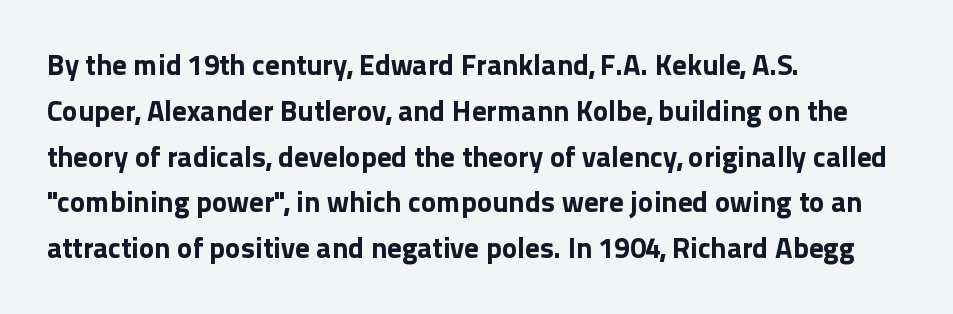
{"serif": "no", "italic": "no", "bold": "yes", "weight": "bold", "width": "normal", "x_height": "medium", "monospaced": "no", "underline": "no", "align": "left", "line_spacing": "normal", "line_spacing_ratio": 1.58, "letter_spacing": "normal", "letter_spacing_em": 0.0, "glyph_px": 29}
